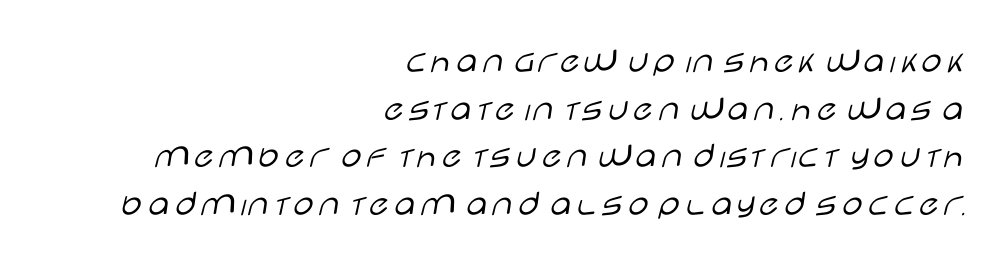
{"serif": "no", "bold": "no", "weight": "light", "width": "wide", "stroke_contrast": "low", "x_height": "large", "monospaced": "no", "underline": "no", "align": "right", "line_spacing": "normal", "line_spacing_ratio": 1.29, "letter_spacing": "normal", "letter_spacing_em": 0.0, "glyph_px": 37}
